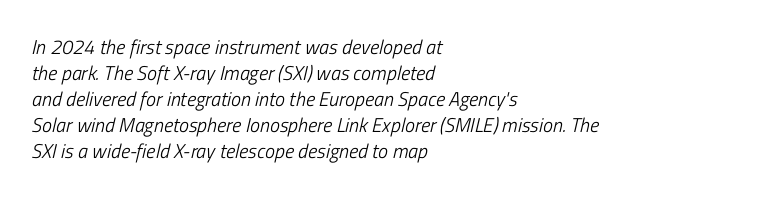
Q: Is the text bold? A: No.
Q: Is the text italic (slanted)? A: Yes, it leans right by about 13 degrees.
Q: Is the text underlined? A: No.
Q: How is the paragraph aligned? A: Left-aligned.
Q: Is the spacing between letters normal or unusually wide? A: Normal.
Q: Is the spacing between lines tight, normal or loose? A: Normal.
